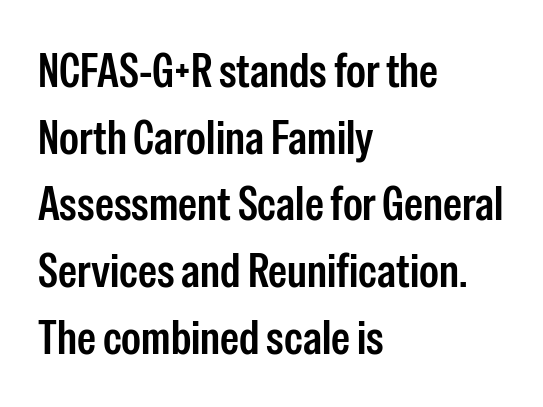
{"serif": "no", "italic": "no", "bold": "semi", "weight": "semibold", "width": "condensed", "stroke_contrast": "low", "x_height": "medium", "monospaced": "no", "underline": "no", "align": "left", "line_spacing": "normal", "line_spacing_ratio": 1.39, "letter_spacing": "normal", "letter_spacing_em": 0.0, "glyph_px": 48}
